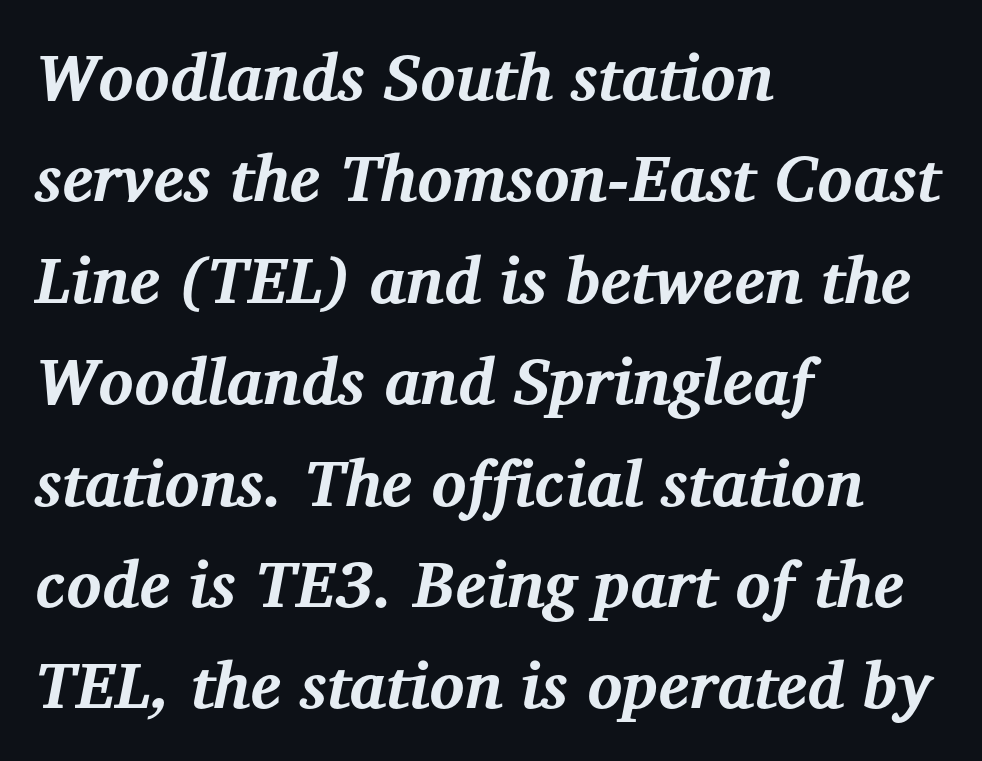
{"serif": "yes", "italic": "yes", "lean": "right", "slant_degrees": 12, "bold": "yes", "weight": "bold", "width": "normal", "stroke_contrast": "medium", "x_height": "medium", "monospaced": "no", "underline": "no", "align": "left", "line_spacing": "normal", "line_spacing_ratio": 1.56, "letter_spacing": "normal", "letter_spacing_em": 0.0, "glyph_px": 65}
